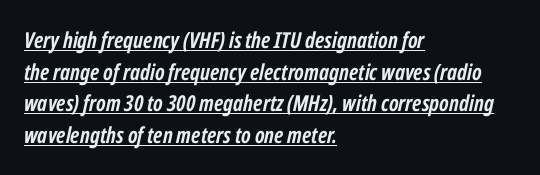
The image shows 22 px bold type, italic (leaning right); set left-aligned, normal line spacing (1.44x), normal letter spacing, underlined.
